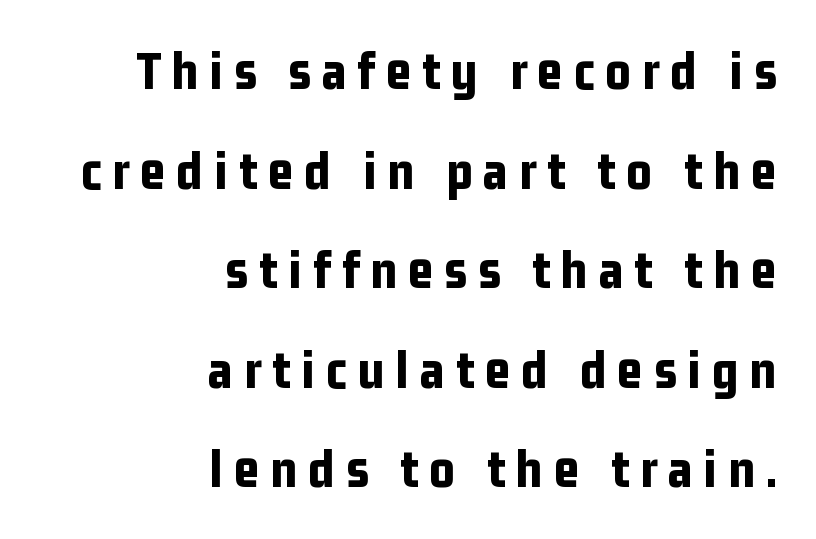
The image shows 55 px bold, condensed sans-serif type, upright; set right-aligned, line spacing 1.81x, unusually wide letter spacing (+0.2 em), not underlined; low stroke contrast and a medium x-height.
